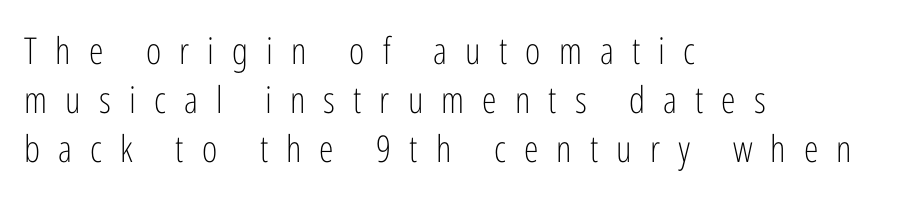
The image shows 37 px light, condensed sans-serif type, upright; set left-aligned, normal line spacing (1.33x), unusually wide letter spacing (+0.49 em), not underlined; low stroke contrast and a medium x-height.
